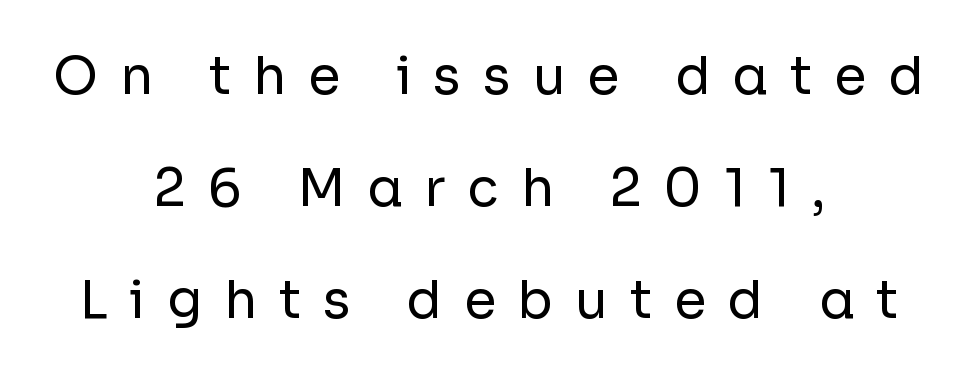
The image shows 52 px regular-weight sans-serif type, upright; set centered, loose line spacing (2.15x), unusually wide letter spacing (+0.42 em), not underlined; low stroke contrast and a medium x-height.
